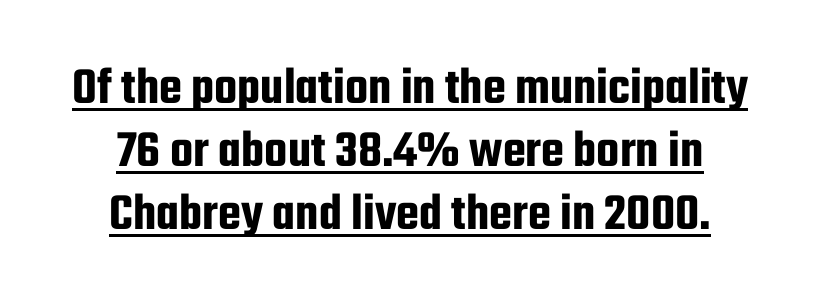
The image shows 53 px condensed sans-serif type, upright; set centered, line spacing 1.19x, normal letter spacing, underlined; low stroke contrast and a medium x-height.
